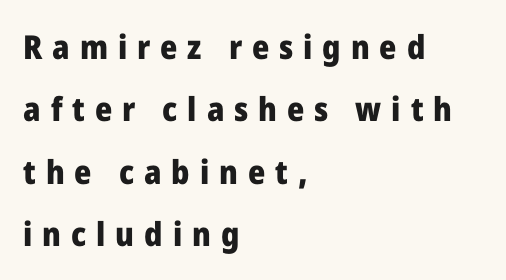
Descenders are the only things crossing below the line. The passage shown is typed in a proportional face where columns would drift. Summary of weight: heavy, a full bold. Rendered with straight, roman letterforms. A student would call this left alignment; a typographer would say flush left, rag right.
